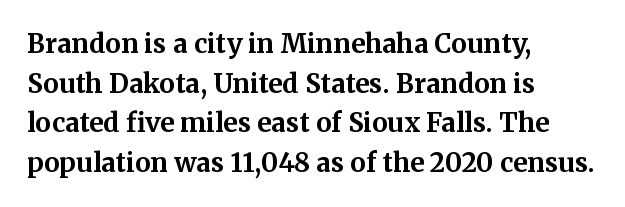
Line spacing here is normal. Words float on clear page, feet unadorned. Each glyph is drawn with heavy, bold strokes. There is no visible air inserted between adjacent glyphs. These lines are set flush left with a ragged right edge. This is roman type, the default non-slanted kind.
